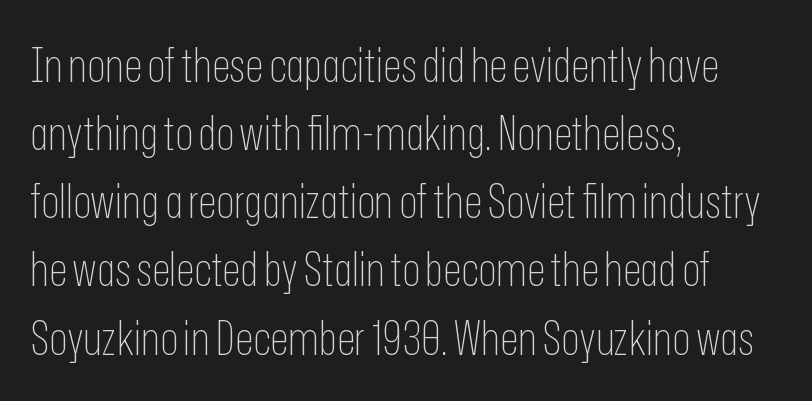
The letters carry no serifs — their stems end cleanly without finishing strokes. Whoever set this chose a conventional vertical rhythm. The face used here is rendered with its standard letterfit. These lines are rendered in a variable-pitch font.
